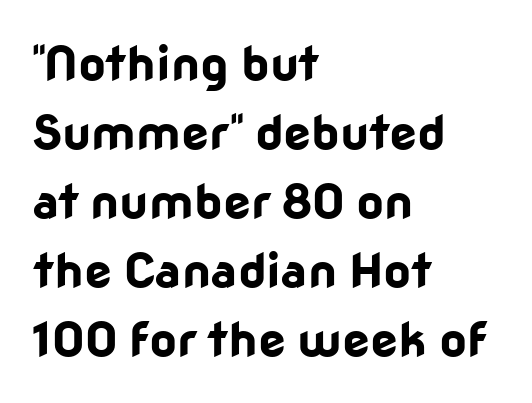
The image shows 49 px bold sans-serif type, upright; set left-aligned, normal line spacing (1.41x), normal letter spacing, not underlined; low stroke contrast and a medium x-height.
